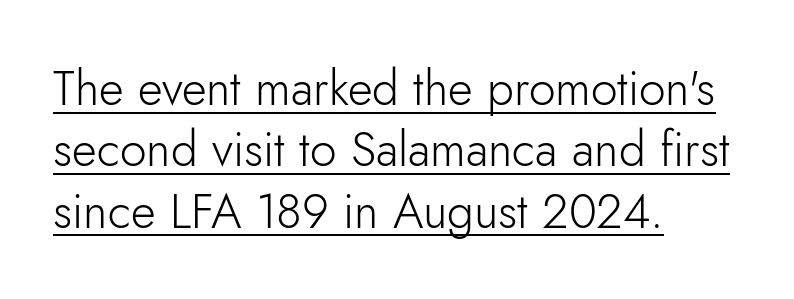
Do the characters align in a grid? No, the font is proportional. Does the copy run flush right? No — it runs flush left. The lettering holds an erect, upright posture throughout. The face used here is a sans, in the tradition of grotesques and geometrics. You can see a thin bar hugging the bottom of the glyphs.
